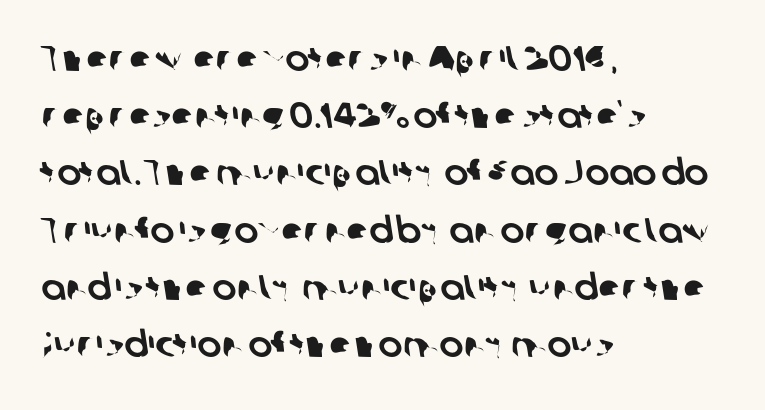
The face used here is proportionally spaced, like ordinary book or web type. You can tell from the bare stems that sans-serif type was used. If you drew a ruler down the left edge, every line would touch it. The rows are spaced the way most documents space them. Standard letterfit; no display-style spreading of the glyphs.
